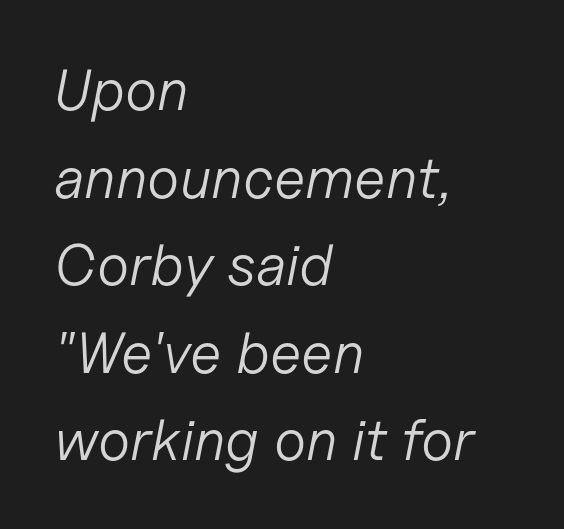
Q: Is the text bold? A: No.
Q: Is the text italic (slanted)? A: Yes, it leans right by about 11 degrees.
Q: Is the text underlined? A: No.
Q: How is the paragraph aligned? A: Left-aligned.
Q: Is the spacing between letters normal or unusually wide? A: Normal.
Q: Is the spacing between lines tight, normal or loose? A: Normal.
Q: Width (condensed, normal, or wide)? A: Normal.
Q: Stroke contrast? A: Low.
Q: x-height? A: Medium.
Q: Monospaced? A: No.
